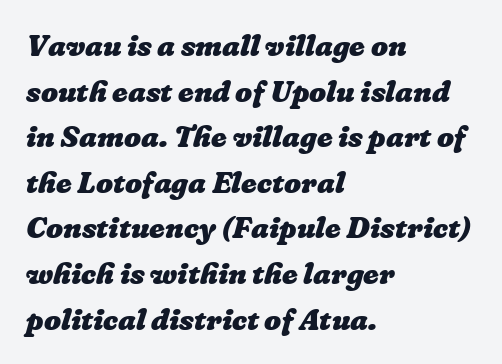
Q: Is the text bold? A: Yes.
Q: Is the text underlined? A: No.
Q: How is the paragraph aligned? A: Left-aligned.
Q: Is the spacing between letters normal or unusually wide? A: Normal.
Q: Is the spacing between lines tight, normal or loose? A: Normal.
Q: Width (condensed, normal, or wide)? A: Normal.
Q: Stroke contrast? A: Low.
Q: x-height? A: Medium.
Q: Monospaced? A: No.
